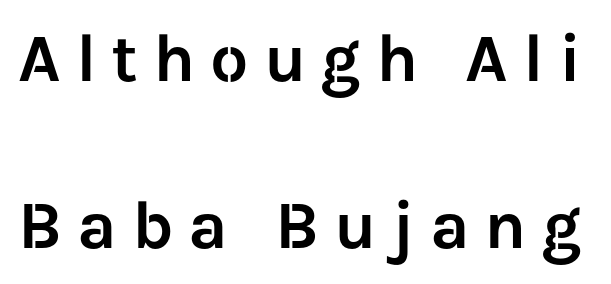
Q: Is the text italic (slanted)? A: No, it is upright.
Q: Is the typeface a serif or a sans-serif typeface? A: Sans-serif.
Q: Is the text underlined? A: No.
Q: Is the spacing between letters normal or unusually wide? A: Unusually wide.
Q: Is the spacing between lines tight, normal or loose? A: Loose.
Q: Width (condensed, normal, or wide)? A: Normal.
Q: Stroke contrast? A: Low.
Q: x-height? A: Medium.
Q: Monospaced? A: No.
